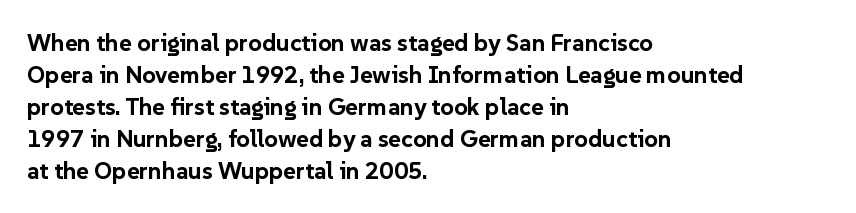
How are the letters spaced? Ordinarily, with no added tracking. Left-aligned paragraph, ragged on the right. The rows are spaced the way most documents space them. The glyphs are unaccompanied by any horizontal stroke below them. Weight check: bold — yes, fully. Ordinary non-slanted type is in use.
